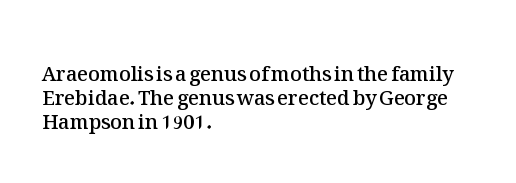
The image shows 20 px text type, upright; set left-aligned, line spacing 1.2x, normal letter spacing, not underlined.
